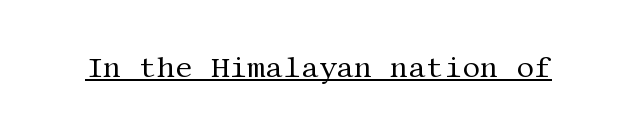
The image shows 28 px regular-weight serif type, upright; set normal letter spacing, underlined; medium stroke contrast and a large x-height.
